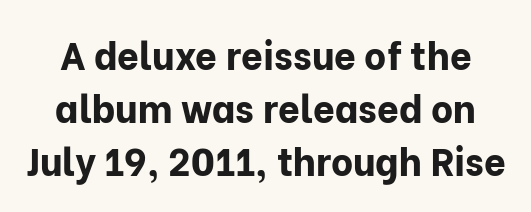
Q: Is the text bold? A: Yes.
Q: Is the text italic (slanted)? A: No, it is upright.
Q: Is the typeface a serif or a sans-serif typeface? A: Sans-serif.
Q: Is the text underlined? A: No.
Q: Is the spacing between letters normal or unusually wide? A: Normal.
Q: Is the spacing between lines tight, normal or loose? A: Normal.
Q: Width (condensed, normal, or wide)? A: Normal.
Q: Stroke contrast? A: Low.
Q: x-height? A: Medium.
Q: Monospaced? A: No.
